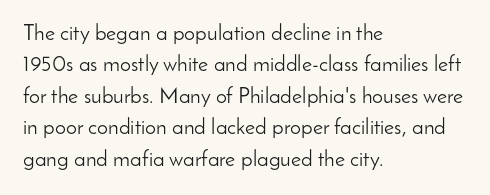
The line-height multiplier appears to be the usual default. The ragged edge is on the right, which tells us the setting is flush left. A typesetter would mark this as roman, not italic. This sample uses plain, unmodified letter spacing. No letter is thick-stroked: the sample isn't bold.
